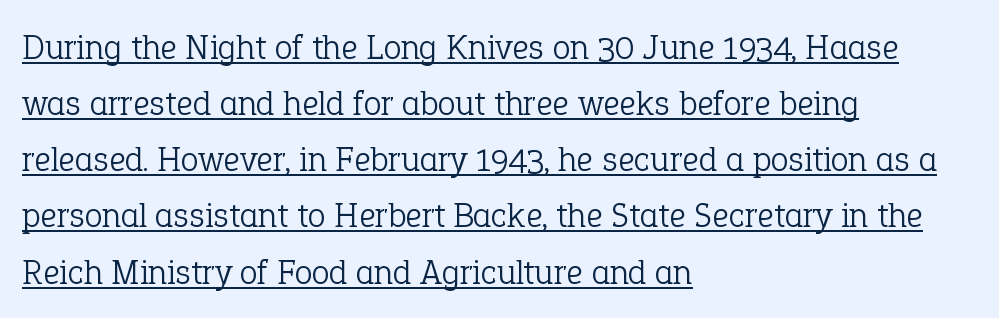
The image shows 36 px light serif type, upright; set left-aligned, normal line spacing (1.56x), normal letter spacing, underlined; low stroke contrast and a medium x-height.
